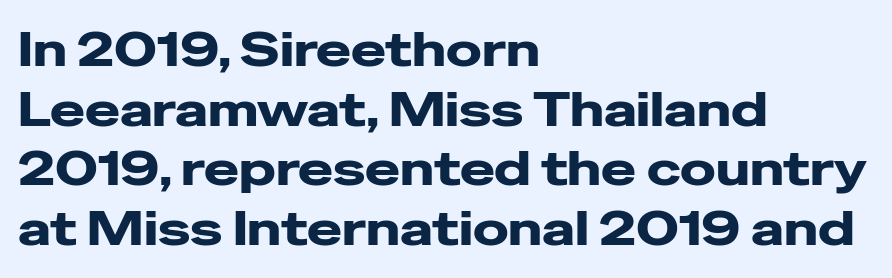
{"serif": "no", "italic": "no", "width": "wide", "stroke_contrast": "low", "x_height": "medium", "monospaced": "no", "underline": "no", "align": "left", "line_spacing": "normal", "line_spacing_ratio": 1.27, "letter_spacing": "normal", "letter_spacing_em": 0.0, "glyph_px": 47}
